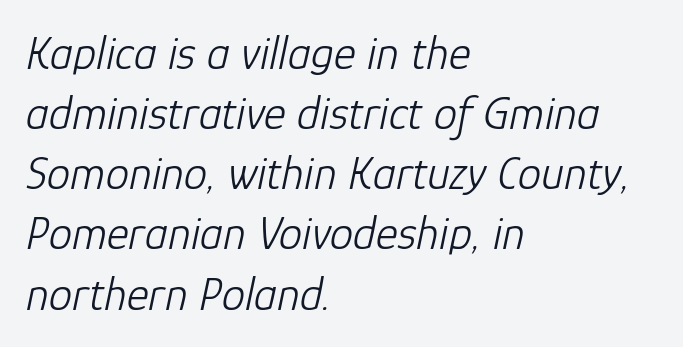
Q: Is the text bold? A: No.
Q: Is the text italic (slanted)? A: Yes, it leans right by about 12 degrees.
Q: Is the text underlined? A: No.
Q: How is the paragraph aligned? A: Left-aligned.
Q: Is the spacing between letters normal or unusually wide? A: Normal.
Q: Is the spacing between lines tight, normal or loose? A: Normal.
Q: Width (condensed, normal, or wide)? A: Normal.
Q: Stroke contrast? A: Low.
Q: x-height? A: Medium.
Q: Monospaced? A: No.
